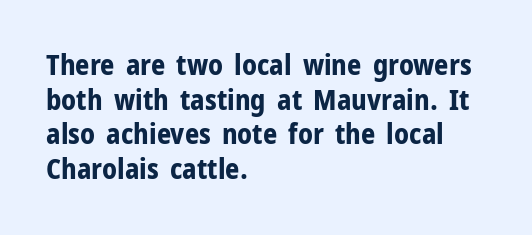
The image shows 28 px bold sans-serif type, upright; set left-aligned, line spacing 1.24x, normal letter spacing, not underlined; low stroke contrast and a medium x-height.
